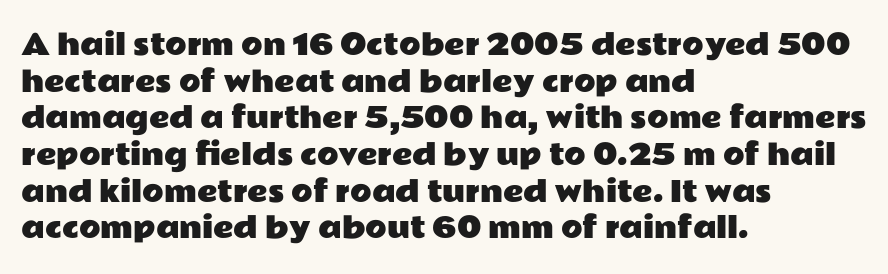
The image shows 28 px wide sans-serif type, upright; set left-aligned, normal line spacing (1.31x), normal letter spacing, not underlined; low stroke contrast and a medium x-height.
